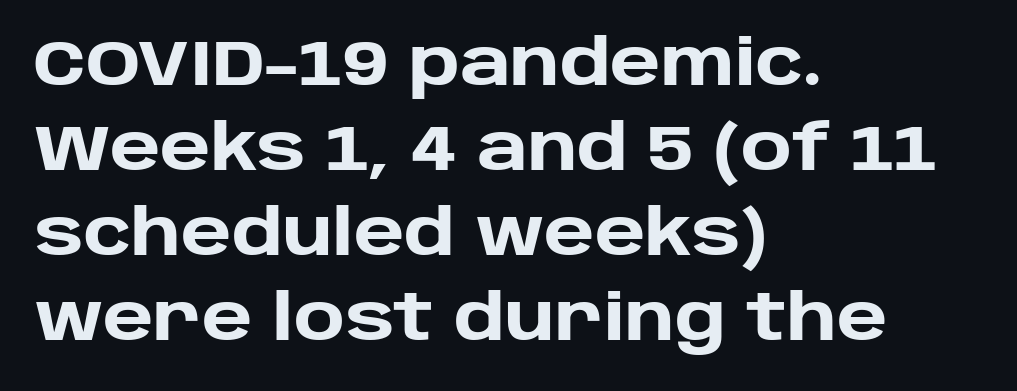
Q: Is the text bold? A: Yes.
Q: Is the text italic (slanted)? A: No, it is upright.
Q: Is the typeface a serif or a sans-serif typeface? A: Sans-serif.
Q: Is the text underlined? A: No.
Q: How is the paragraph aligned? A: Left-aligned.
Q: Is the spacing between letters normal or unusually wide? A: Normal.
Q: Is the spacing between lines tight, normal or loose? A: Normal.
Q: Width (condensed, normal, or wide)? A: Normal.
Q: Stroke contrast? A: Low.
Q: x-height? A: Large.
Q: Monospaced? A: No.
